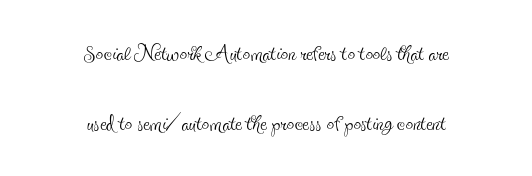
{"serif": "yes", "bold": "no", "weight": "thin", "width": "condensed", "x_height": "small", "monospaced": "no", "underline": "no", "align": "center", "line_spacing": "loose", "line_spacing_ratio": 2.34, "letter_spacing": "normal", "letter_spacing_em": 0.0, "glyph_px": 30}
